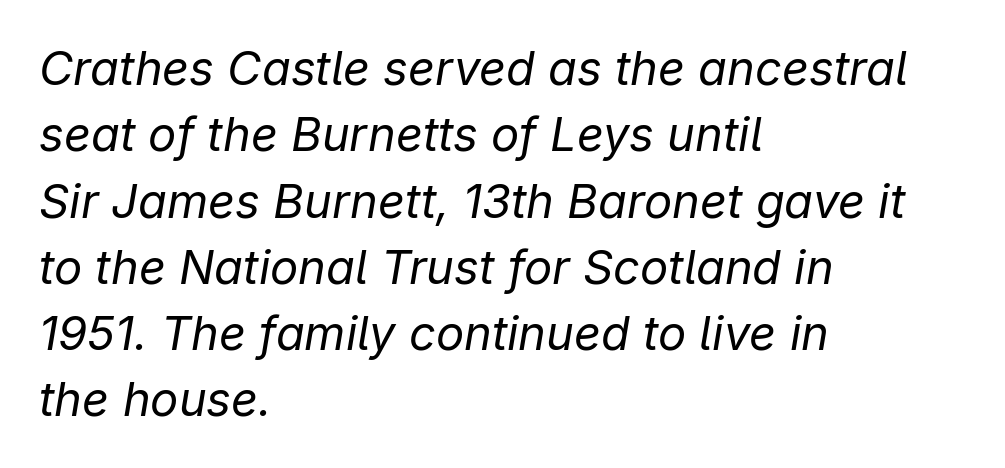
{"italic": "yes", "lean": "right", "slant_degrees": 9, "bold": "no", "weight": "regular", "width": "normal", "stroke_contrast": "low", "x_height": "medium", "monospaced": "no", "underline": "no", "align": "left", "line_spacing": "normal", "line_spacing_ratio": 1.41, "letter_spacing": "normal", "letter_spacing_em": 0.0, "glyph_px": 47}
